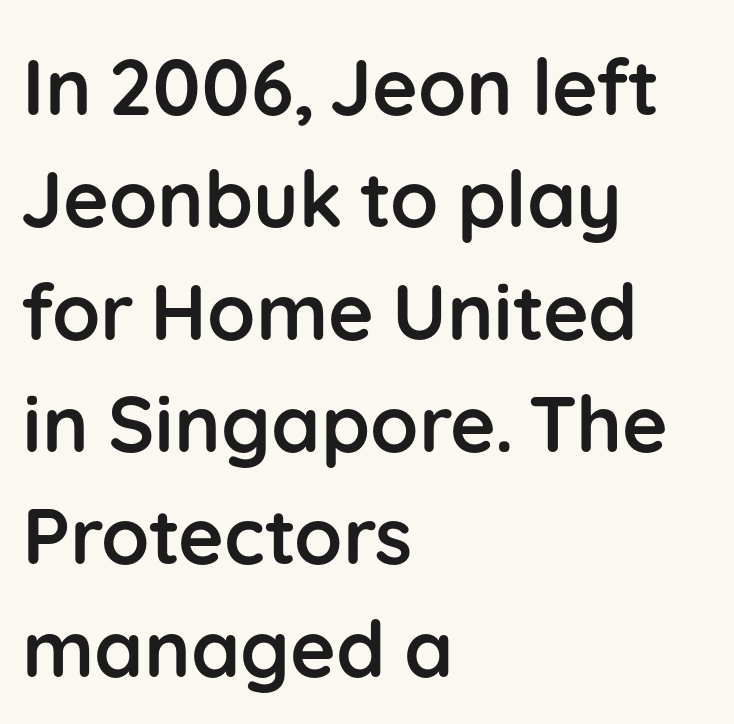
{"serif": "no", "italic": "no", "bold": "yes", "weight": "semibold", "width": "normal", "stroke_contrast": "low", "x_height": "medium", "monospaced": "no", "underline": "no", "align": "left", "line_spacing": "normal", "line_spacing_ratio": 1.44, "letter_spacing": "normal", "letter_spacing_em": 0.0, "glyph_px": 78}
